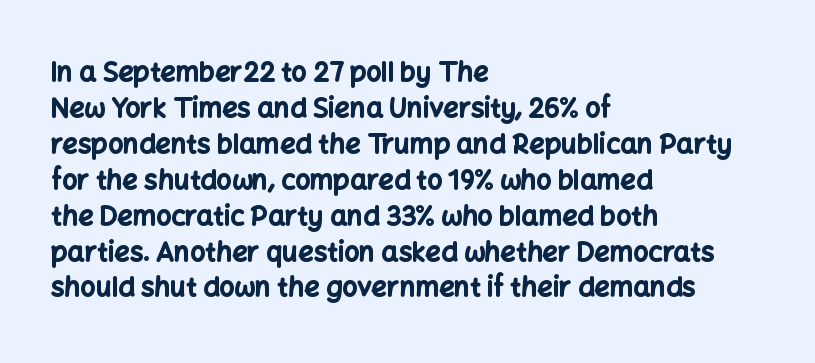
The image shows 27 px bold type, upright; set left-aligned, normal line spacing (1.33x), normal letter spacing, not underlined.
